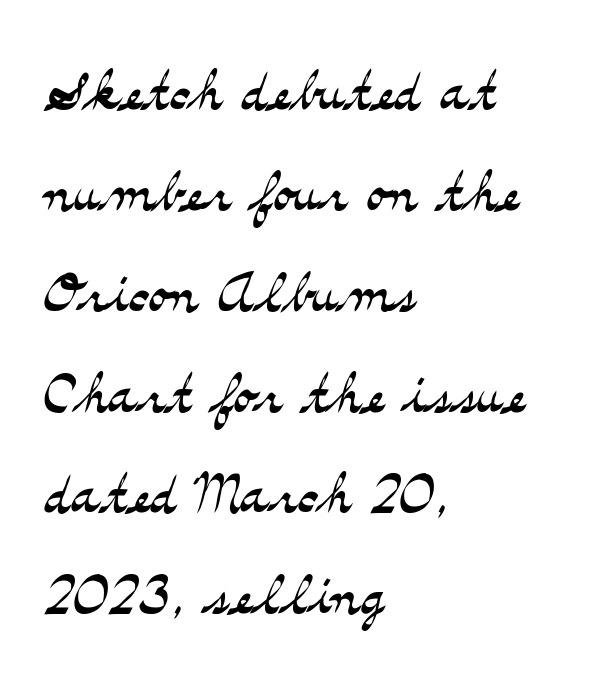
Q: Is the text bold? A: No.
Q: Is the text italic (slanted)? A: Yes.
Q: Is the typeface a serif or a sans-serif typeface? A: Serif.
Q: Is the text underlined? A: No.
Q: How is the paragraph aligned? A: Left-aligned.
Q: Is the spacing between letters normal or unusually wide? A: Normal.
Q: Is the spacing between lines tight, normal or loose? A: Normal.
Q: Width (condensed, normal, or wide)? A: Wide.
Q: Stroke contrast? A: Medium.
Q: x-height? A: Small.
Q: Monospaced? A: No.
